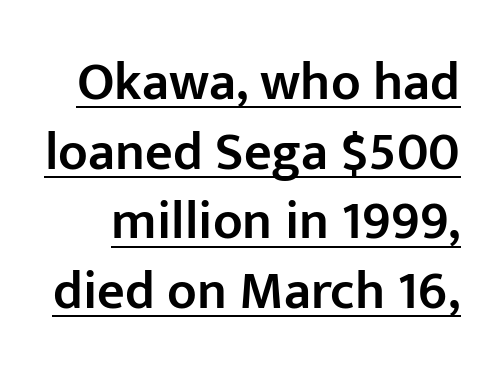
Q: Is the text bold? A: Semi-bold.
Q: Is the text italic (slanted)? A: No, it is upright.
Q: Is the typeface a serif or a sans-serif typeface? A: Sans-serif.
Q: Is the text underlined? A: Yes.
Q: Is the spacing between letters normal or unusually wide? A: Normal.
Q: Is the spacing between lines tight, normal or loose? A: Normal.
Q: Width (condensed, normal, or wide)? A: Normal.
Q: Stroke contrast? A: Low.
Q: x-height? A: Medium.
Q: Monospaced? A: No.
